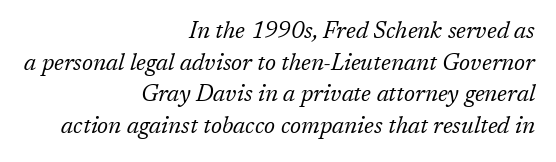
Q: Is the text bold? A: No.
Q: Is the text italic (slanted)? A: Yes, it leans right by about 17 degrees.
Q: Is the text underlined? A: No.
Q: How is the paragraph aligned? A: Right-aligned.
Q: Is the spacing between letters normal or unusually wide? A: Normal.
Q: Is the spacing between lines tight, normal or loose? A: Normal.
